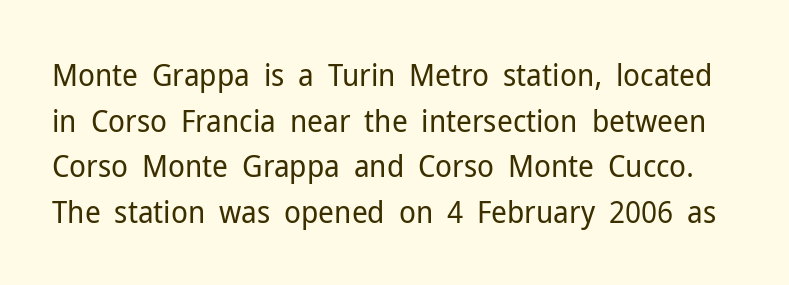
The image shows 31 px regular-weight sans-serif type, upright; set normal line spacing (1.47x), normal letter spacing, not underlined; low stroke contrast and a medium x-height.
